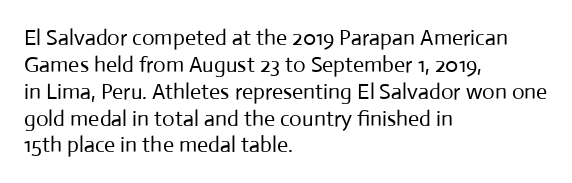
{"italic": "no", "bold": "no", "underline": "no", "align": "left", "line_spacing_ratio": 1.22, "letter_spacing": "normal", "letter_spacing_em": 0.0, "glyph_px": 22}
